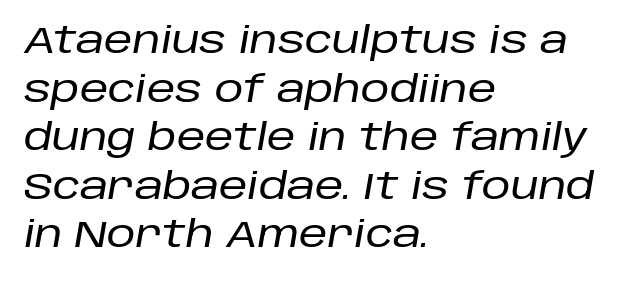
Normally led — the rows are evenly, conventionally spaced. Is the type slanted? Yes — the strokes lean at a clear angle. The lines are quadded left. There is no visible air inserted between adjacent glyphs. A typesetter would call this proportional, since set widths differ per character.
